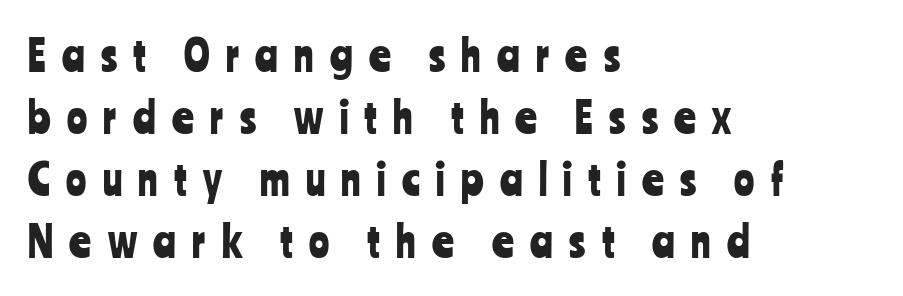
The image shows 42 px condensed sans-serif type, upright; set left-aligned, normal line spacing (1.48x), unusually wide letter spacing (+0.39 em), not underlined; low stroke contrast and a medium x-height.
